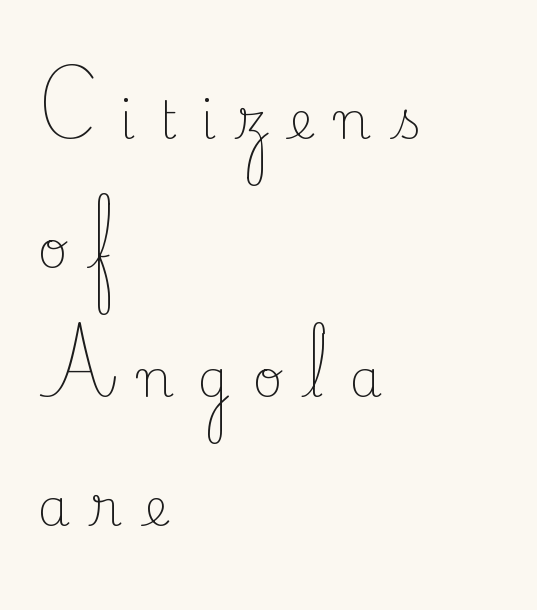
The image shows 52 px light serif type, upright; set left-aligned, loose line spacing (2.48x), unusually wide letter spacing (+0.44 em), not underlined; low stroke contrast and a small x-height.
